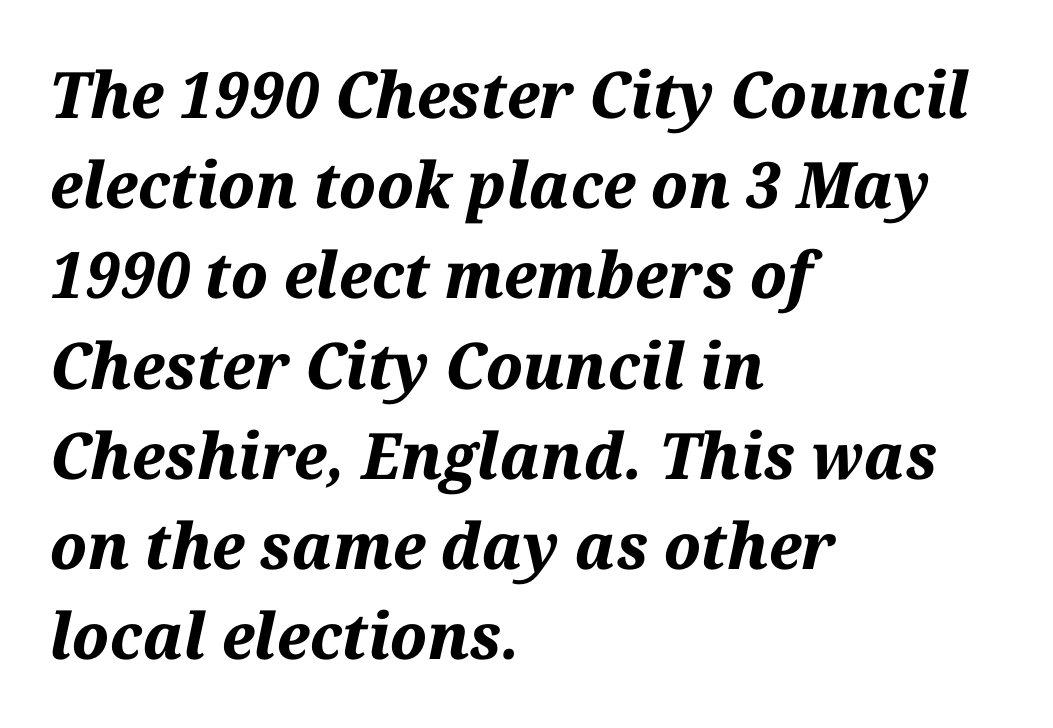
Q: Is the text bold? A: Yes.
Q: Is the text italic (slanted)? A: Yes, it leans right by about 12 degrees.
Q: Is the text underlined? A: No.
Q: How is the paragraph aligned? A: Left-aligned.
Q: Is the spacing between letters normal or unusually wide? A: Normal.
Q: Is the spacing between lines tight, normal or loose? A: Normal.
Q: Width (condensed, normal, or wide)? A: Normal.
Q: Stroke contrast? A: Medium.
Q: x-height? A: Medium.
Q: Monospaced? A: No.
